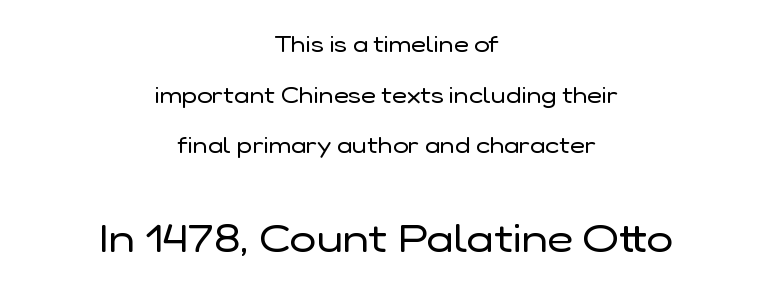
The rendering positions every line midway between the sides. The strip under each line holds only bare page. Regarding serifs, this sample does without them. The space between consecutive lines is lavish. The weight would be labelled regular, book, light, or lighter still. Bigger letters appear in the bottom chunk; the top chunk is reduced.
